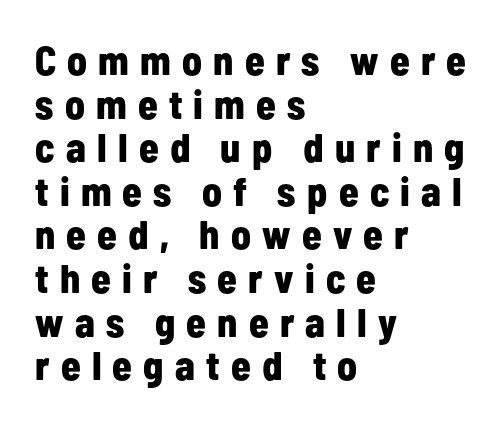
Q: Is the text bold? A: Yes.
Q: Is the text italic (slanted)? A: No, it is upright.
Q: Is the typeface a serif or a sans-serif typeface? A: Sans-serif.
Q: Is the text underlined? A: No.
Q: How is the paragraph aligned? A: Left-aligned.
Q: Is the spacing between letters normal or unusually wide? A: Unusually wide.
Q: Is the spacing between lines tight, normal or loose? A: Tight.
Q: Width (condensed, normal, or wide)? A: Condensed.
Q: Stroke contrast? A: Low.
Q: x-height? A: Medium.
Q: Monospaced? A: No.
